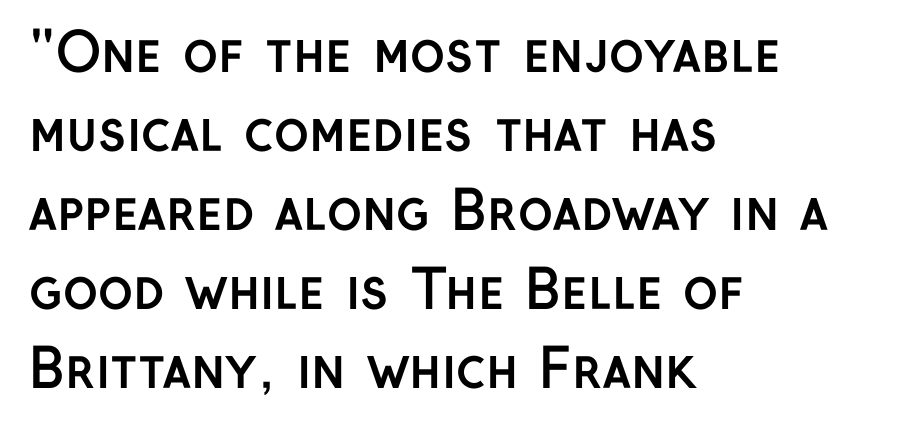
The image shows 53 px semibold sans-serif type, upright; set left-aligned, normal line spacing (1.49x), normal letter spacing, not underlined; low stroke contrast and a medium x-height.
